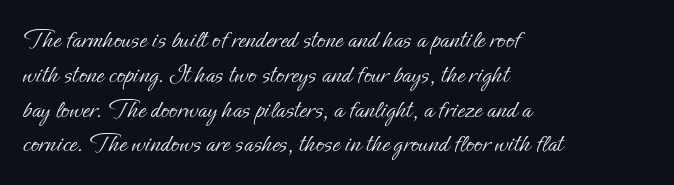
This sample keeps an unexceptional amount of space between lines. The gap between lines stays unmarked. Is this a heavy cut? Hardly; it is regular or lighter.
